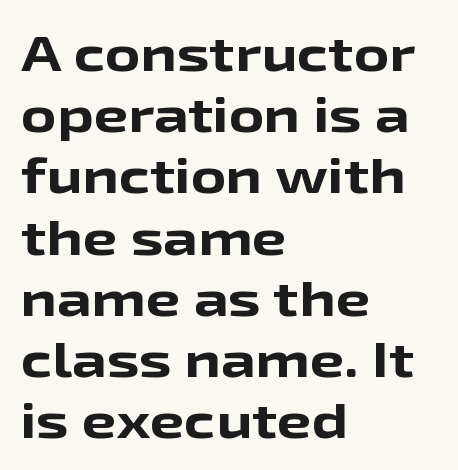
Q: Is the text bold? A: Yes.
Q: Is the text italic (slanted)? A: No, it is upright.
Q: Is the typeface a serif or a sans-serif typeface? A: Sans-serif.
Q: Is the text underlined? A: No.
Q: How is the paragraph aligned? A: Left-aligned.
Q: Is the spacing between letters normal or unusually wide? A: Normal.
Q: Is the spacing between lines tight, normal or loose? A: Normal.
Q: Width (condensed, normal, or wide)? A: Wide.
Q: Stroke contrast? A: Low.
Q: x-height? A: Medium.
Q: Monospaced? A: No.
